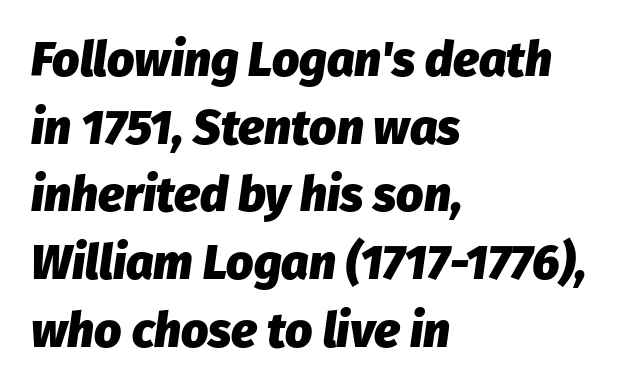
The lettering tilts uniformly, giving the passage an italic look. The area under the type is left untouched. The lines are quadded left. Caption: bold face, heavy strokes. Leading: standard. Character widths vary here, with narrow letters taking less room than wide ones.
